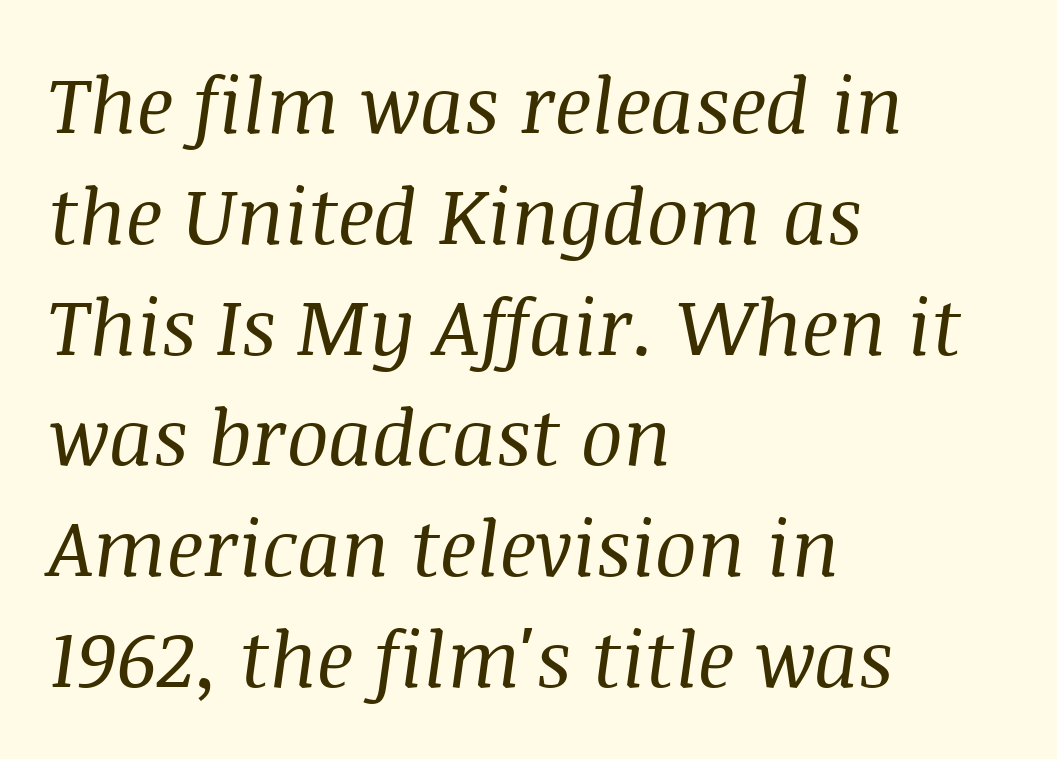
Line beginnings align vertically; line endings do not. Standard letterfit; no display-style spreading of the glyphs. Note: serifs present on the glyphs. The letters advance in unequal steps, a hallmark of proportional type.
